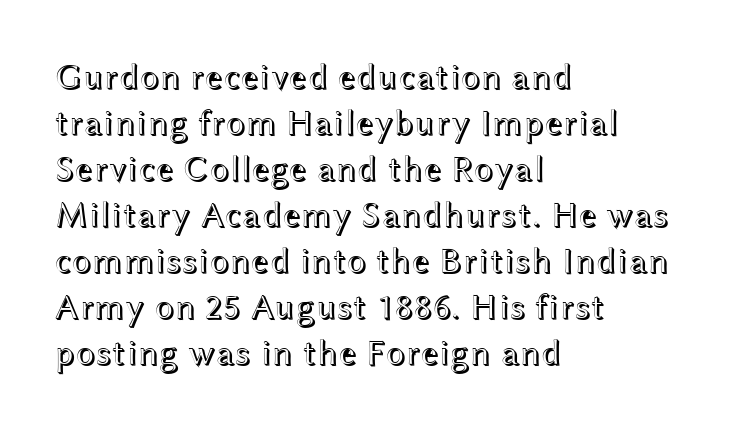
Q: Is the text italic (slanted)? A: No, it is upright.
Q: Is the text underlined? A: No.
Q: How is the paragraph aligned? A: Left-aligned.
Q: Is the spacing between letters normal or unusually wide? A: Normal.
Q: Is the spacing between lines tight, normal or loose? A: Normal.
Q: Width (condensed, normal, or wide)? A: Wide.
Q: x-height? A: Medium.
Q: Monospaced? A: No.
